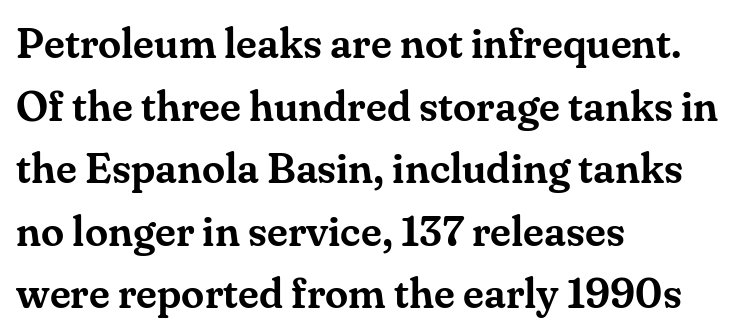
The image shows 42 px serif type, upright; set left-aligned, normal line spacing (1.49x), normal letter spacing, not underlined; medium stroke contrast and a small x-height.
